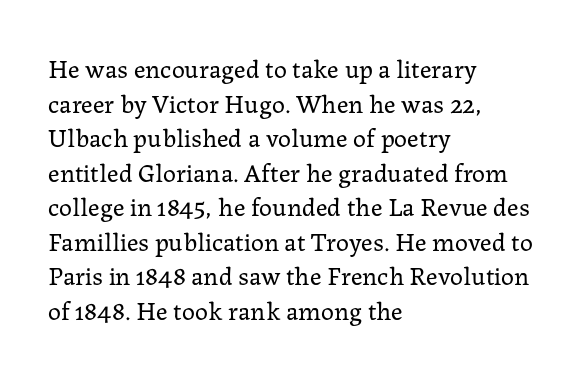
Q: Is the text bold? A: No.
Q: Is the text italic (slanted)? A: No, it is upright.
Q: Is the text underlined? A: No.
Q: How is the paragraph aligned? A: Left-aligned.
Q: Is the spacing between letters normal or unusually wide? A: Normal.
Q: Is the spacing between lines tight, normal or loose? A: Normal.
